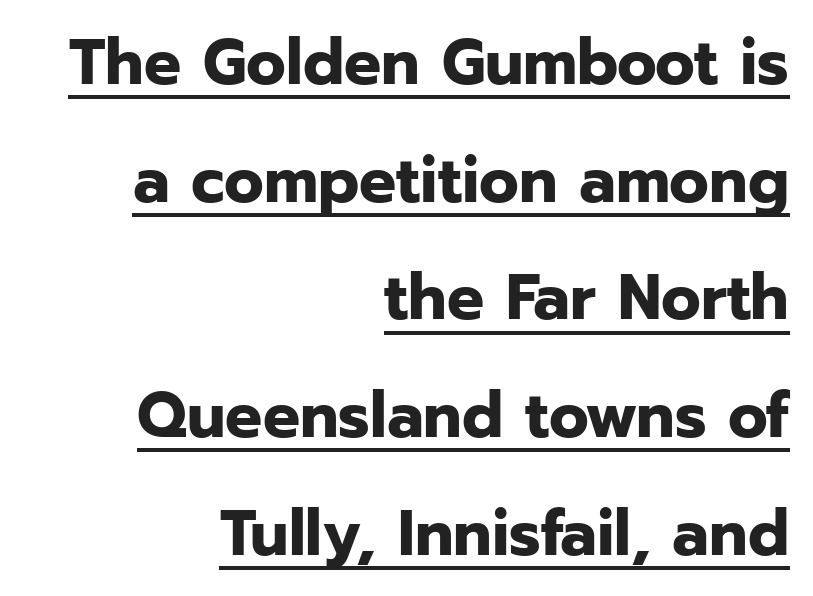
Q: Is the text bold? A: Yes.
Q: Is the text italic (slanted)? A: No, it is upright.
Q: Is the typeface a serif or a sans-serif typeface? A: Sans-serif.
Q: Is the text underlined? A: Yes.
Q: How is the paragraph aligned? A: Right-aligned.
Q: Is the spacing between letters normal or unusually wide? A: Normal.
Q: Width (condensed, normal, or wide)? A: Normal.
Q: Stroke contrast? A: Low.
Q: x-height? A: Medium.
Q: Monospaced? A: No.
